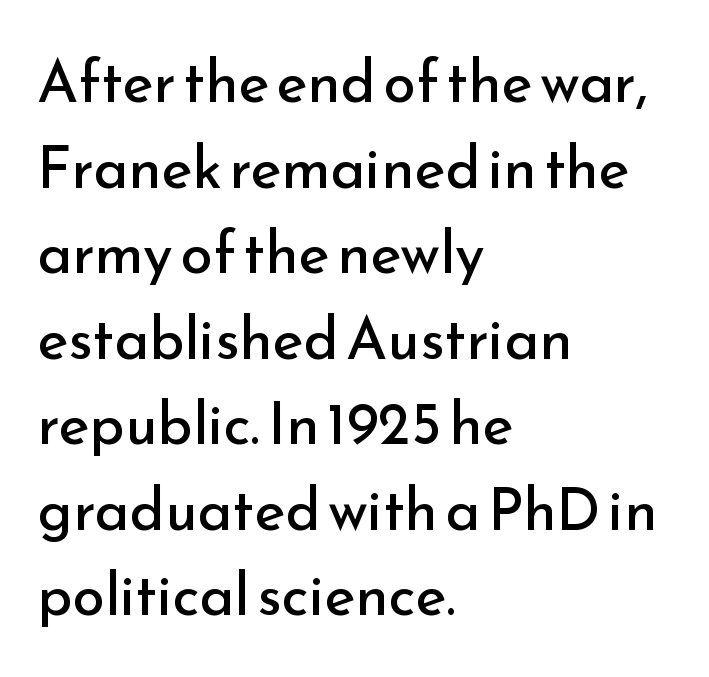
The paragraph has a hard left edge and a soft right edge. The rendering keeps characters at their native spacing. This sample uses a sans-serif face. The cut favours lightness, reaching ordinary text weight at its darkest. The space between consecutive lines is moderate. Note the varied advance widths — an 'i' is clearly narrower than an 'm'.
